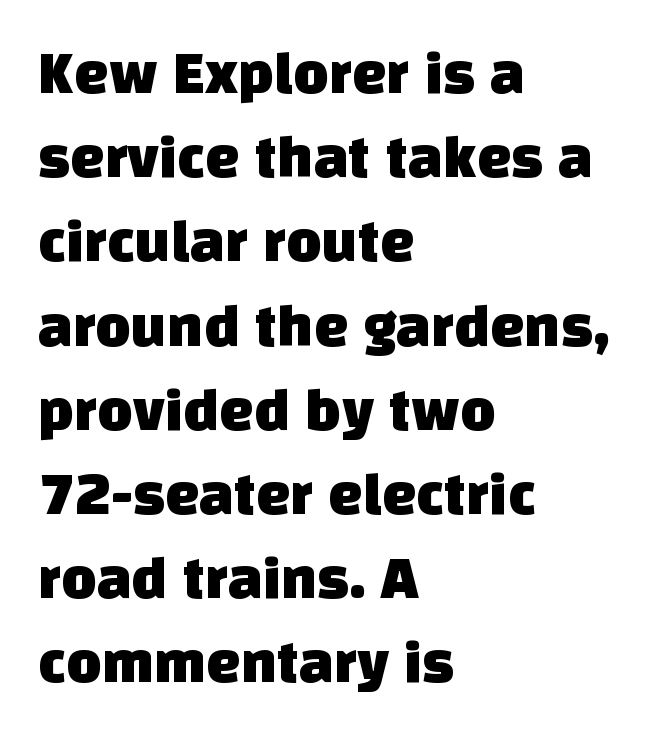
The passage shown is not underscored anywhere. I'd call this a sans setting — the letters go barefoot. In terms of leading, this rendering sits right in the middle. Tracking here is standard; glyphs follow each other at the usual distance. If you drew a ruler down the left edge, every line would touch it.
